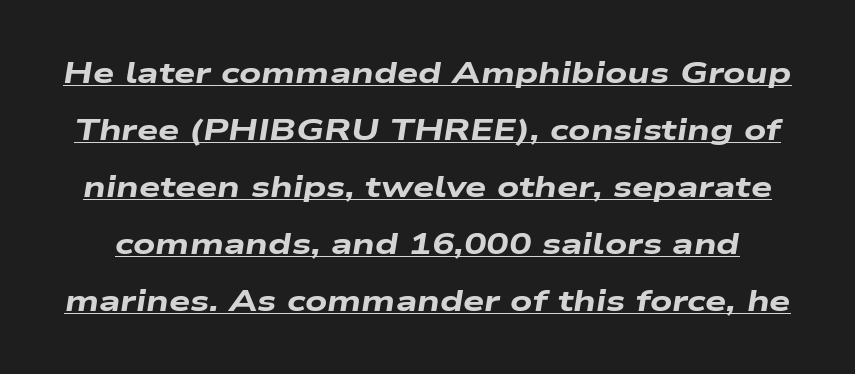
Q: Is the text bold? A: Yes.
Q: Is the text italic (slanted)? A: Yes, it leans right by about 9 degrees.
Q: Is the text underlined? A: Yes.
Q: Is the spacing between letters normal or unusually wide? A: Normal.
Q: Is the spacing between lines tight, normal or loose? A: Loose.
Q: Width (condensed, normal, or wide)? A: Wide.
Q: Stroke contrast? A: Low.
Q: x-height? A: Medium.
Q: Monospaced? A: No.
